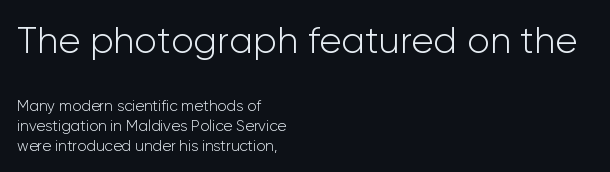
Q: Is the text bold? A: No.
Q: Is the text italic (slanted)? A: No, it is upright.
Q: Is the typeface a serif or a sans-serif typeface? A: Sans-serif.
Q: Is the text underlined? A: No.
Q: How is the paragraph aligned? A: Left-aligned.
Q: Is the spacing between letters normal or unusually wide? A: Normal.
Q: Is the spacing between lines tight, normal or loose? A: Normal.
Q: Which block of text is set in a larger size, the first (top) or the second (bottom)? A: The first (top) one.
Q: Width (condensed, normal, or wide)? A: Normal.
Q: Stroke contrast? A: Low.
Q: x-height? A: Medium.
Q: Monospaced? A: No.
